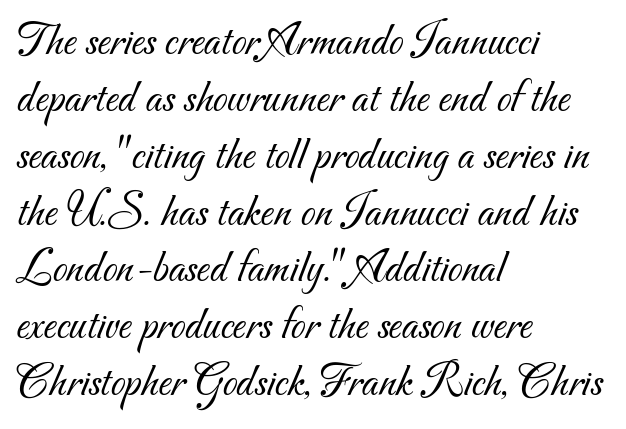
If you drew a ruler down the left edge, every line would touch it. A light-to-regular cut is what we see here. The zone under the glyphs is completely vacant. The type is set solid horizontally, with unmodified tracking. Check where the strokes stop: nothing finishes them off — pure sans. Each letter keeps its own natural width here, so spacing adapts to shape.
